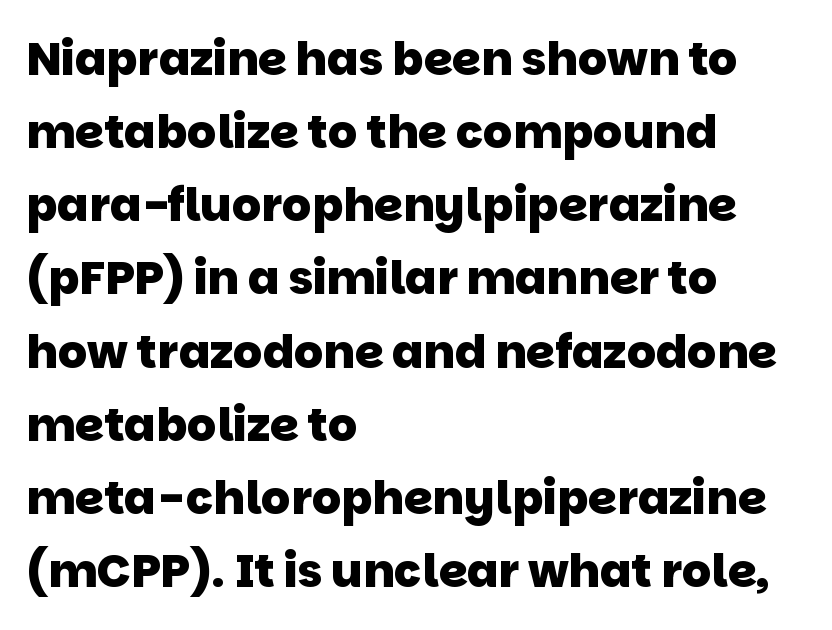
Q: Is the text bold? A: Yes.
Q: Is the typeface a serif or a sans-serif typeface? A: Sans-serif.
Q: Is the text underlined? A: No.
Q: How is the paragraph aligned? A: Left-aligned.
Q: Is the spacing between letters normal or unusually wide? A: Normal.
Q: Is the spacing between lines tight, normal or loose? A: Normal.
Q: Width (condensed, normal, or wide)? A: Normal.
Q: Stroke contrast? A: Low.
Q: x-height? A: Large.
Q: Monospaced? A: No.
